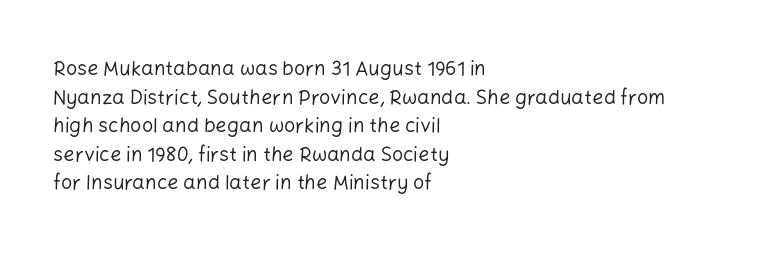
The image shows 20 px text type, upright; set left-aligned, normal line spacing (1.43x), normal letter spacing, not underlined.
